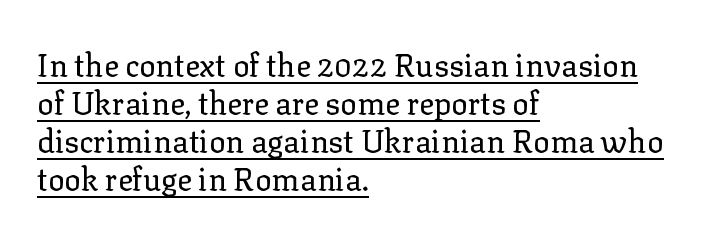
Q: Is the text bold? A: No.
Q: Is the text italic (slanted)? A: No, it is upright.
Q: Is the typeface a serif or a sans-serif typeface? A: Serif.
Q: Is the text underlined? A: Yes.
Q: How is the paragraph aligned? A: Left-aligned.
Q: Is the spacing between letters normal or unusually wide? A: Normal.
Q: Width (condensed, normal, or wide)? A: Normal.
Q: Stroke contrast? A: Low.
Q: x-height? A: Medium.
Q: Monospaced? A: No.
